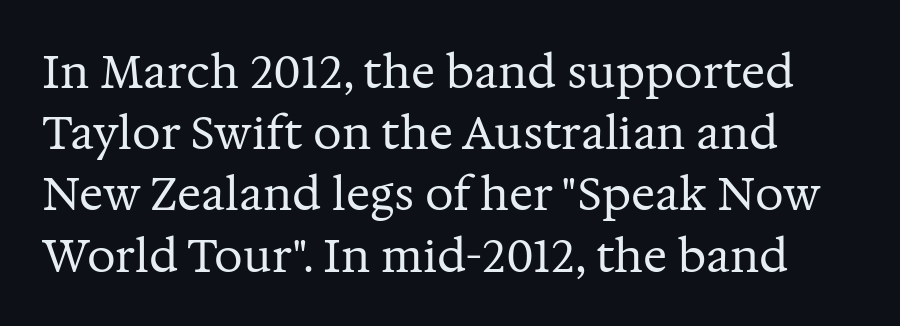
Q: Is the text bold? A: No.
Q: Is the text italic (slanted)? A: No, it is upright.
Q: Is the typeface a serif or a sans-serif typeface? A: Serif.
Q: Is the text underlined? A: No.
Q: Is the spacing between letters normal or unusually wide? A: Normal.
Q: Is the spacing between lines tight, normal or loose? A: Normal.
Q: Width (condensed, normal, or wide)? A: Normal.
Q: Stroke contrast? A: Medium.
Q: x-height? A: Medium.
Q: Monospaced? A: No.
